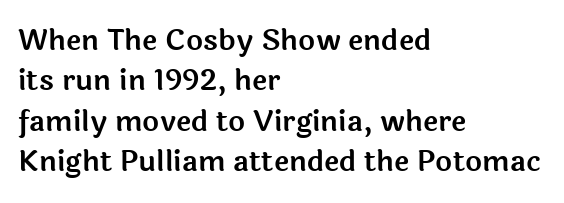
{"serif": "no", "italic": "no", "width": "normal", "x_height": "medium", "monospaced": "no", "underline": "no", "align": "left", "line_spacing": "normal", "line_spacing_ratio": 1.39, "letter_spacing": "normal", "letter_spacing_em": 0.0, "glyph_px": 29}
